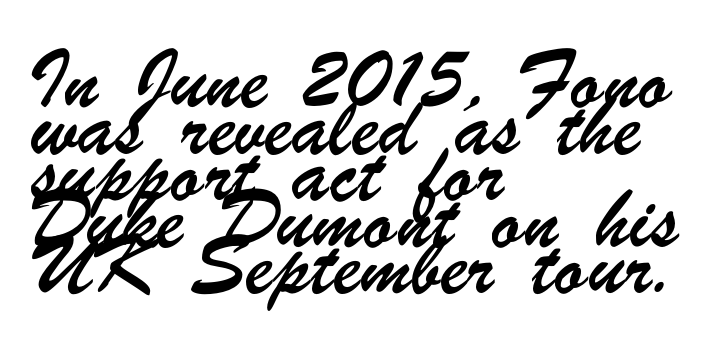
Q: Is the typeface a serif or a sans-serif typeface? A: Sans-serif.
Q: Is the text underlined? A: No.
Q: How is the paragraph aligned? A: Left-aligned.
Q: Is the spacing between letters normal or unusually wide? A: Normal.
Q: Is the spacing between lines tight, normal or loose? A: Normal.
Q: Width (condensed, normal, or wide)? A: Condensed.
Q: Stroke contrast? A: Low.
Q: x-height? A: Small.
Q: Monospaced? A: No.
